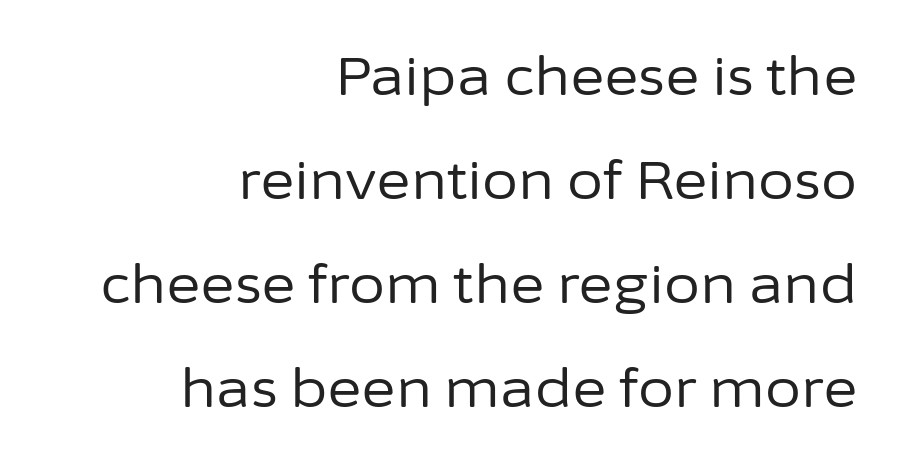
Q: Is the text bold? A: No.
Q: Is the text italic (slanted)? A: No, it is upright.
Q: Is the typeface a serif or a sans-serif typeface? A: Sans-serif.
Q: Is the text underlined? A: No.
Q: How is the paragraph aligned? A: Right-aligned.
Q: Is the spacing between letters normal or unusually wide? A: Normal.
Q: Is the spacing between lines tight, normal or loose? A: Loose.
Q: Width (condensed, normal, or wide)? A: Normal.
Q: Stroke contrast? A: Low.
Q: x-height? A: Medium.
Q: Monospaced? A: No.
